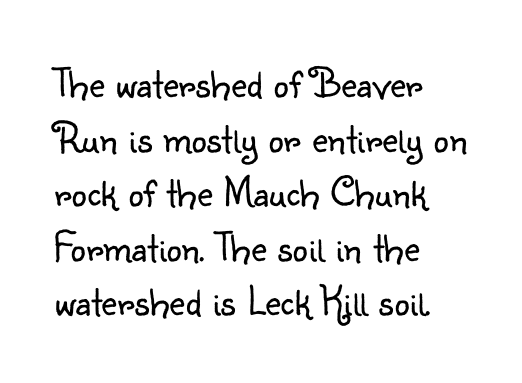
{"serif": "no", "italic": "no", "bold": "no", "weight": "light", "width": "normal", "stroke_contrast": "low", "x_height": "small", "monospaced": "no", "underline": "no", "align": "left", "line_spacing": "normal", "line_spacing_ratio": 1.27, "letter_spacing": "normal", "letter_spacing_em": 0.0, "glyph_px": 43}
